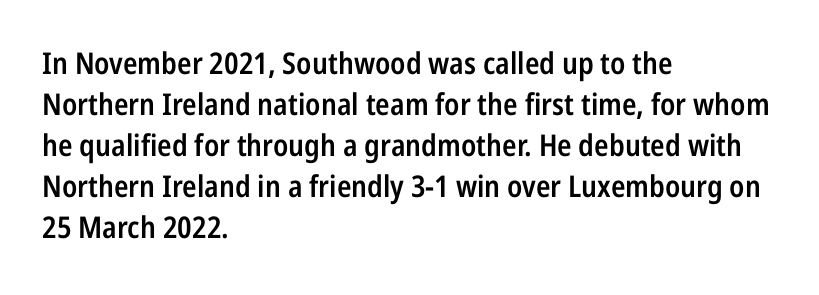
Q: Is the text bold? A: Semi-bold.
Q: Is the text italic (slanted)? A: No, it is upright.
Q: Is the typeface a serif or a sans-serif typeface? A: Sans-serif.
Q: Is the text underlined? A: No.
Q: How is the paragraph aligned? A: Left-aligned.
Q: Is the spacing between letters normal or unusually wide? A: Normal.
Q: Is the spacing between lines tight, normal or loose? A: Normal.
Q: Width (condensed, normal, or wide)? A: Condensed.
Q: Stroke contrast? A: Low.
Q: x-height? A: Medium.
Q: Monospaced? A: No.
